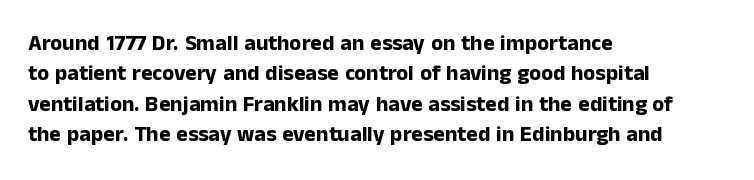
Q: Is the text bold? A: Yes.
Q: Is the text italic (slanted)? A: No, it is upright.
Q: Is the text underlined? A: No.
Q: How is the paragraph aligned? A: Left-aligned.
Q: Is the spacing between letters normal or unusually wide? A: Normal.
Q: Is the spacing between lines tight, normal or loose? A: Normal.
